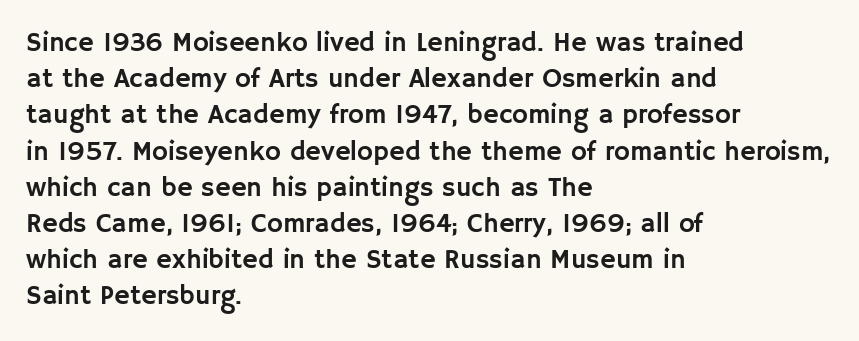
A normal amount of white space separates one row of letters from the next. Rendered with straight, roman letterforms. Rule under the text: the space is simply empty. Glyph-to-glyph distance matches everyday printed text. Horizontal alignment here is leftward, the default for most running prose.
